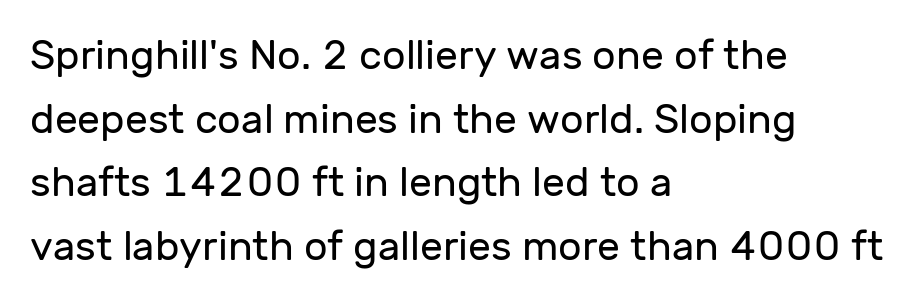
Q: Is the text bold? A: No.
Q: Is the text italic (slanted)? A: No, it is upright.
Q: Is the typeface a serif or a sans-serif typeface? A: Sans-serif.
Q: Is the text underlined? A: No.
Q: How is the paragraph aligned? A: Left-aligned.
Q: Is the spacing between letters normal or unusually wide? A: Normal.
Q: Is the spacing between lines tight, normal or loose? A: Normal.
Q: Width (condensed, normal, or wide)? A: Normal.
Q: Stroke contrast? A: Low.
Q: x-height? A: Medium.
Q: Monospaced? A: No.
